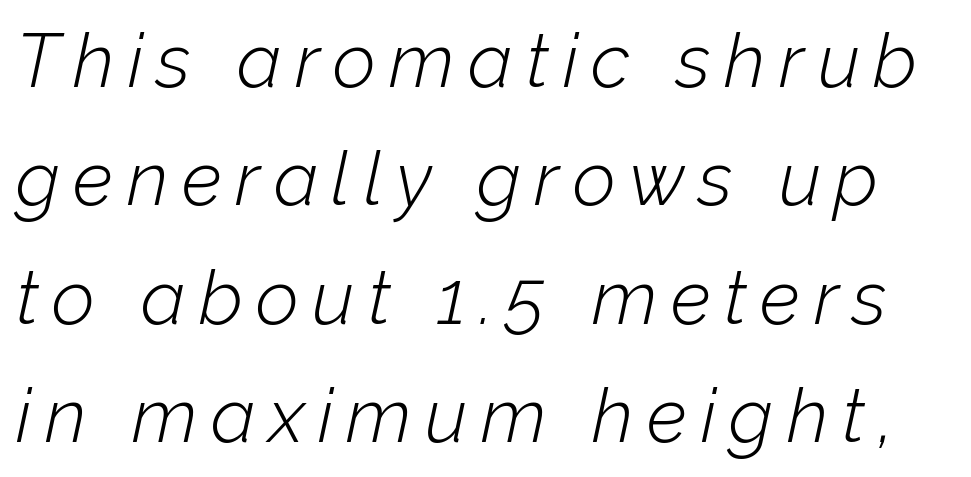
Q: Is the text bold? A: No.
Q: Is the text italic (slanted)? A: Yes, it leans right by about 12 degrees.
Q: Is the text underlined? A: No.
Q: Is the spacing between lines tight, normal or loose? A: Normal.
Q: Width (condensed, normal, or wide)? A: Normal.
Q: Stroke contrast? A: Low.
Q: x-height? A: Medium.
Q: Monospaced? A: No.
